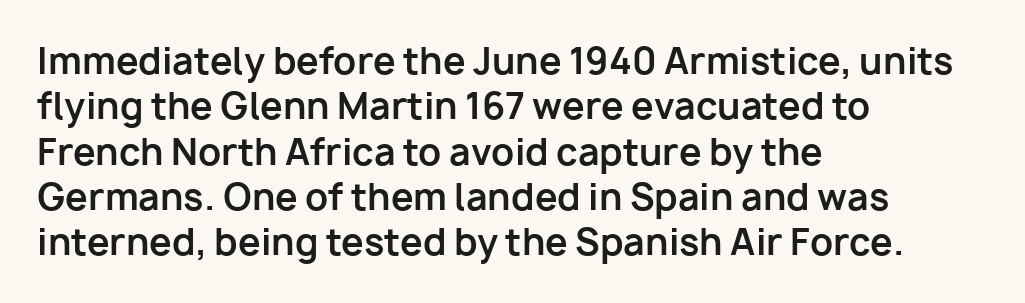
{"serif": "no", "italic": "no", "bold": "yes", "weight": "bold", "width": "normal", "stroke_contrast": "low", "x_height": "medium", "monospaced": "no", "underline": "no", "align": "left", "line_spacing": "normal", "line_spacing_ratio": 1.26, "letter_spacing": "normal", "letter_spacing_em": 0.0, "glyph_px": 36}
